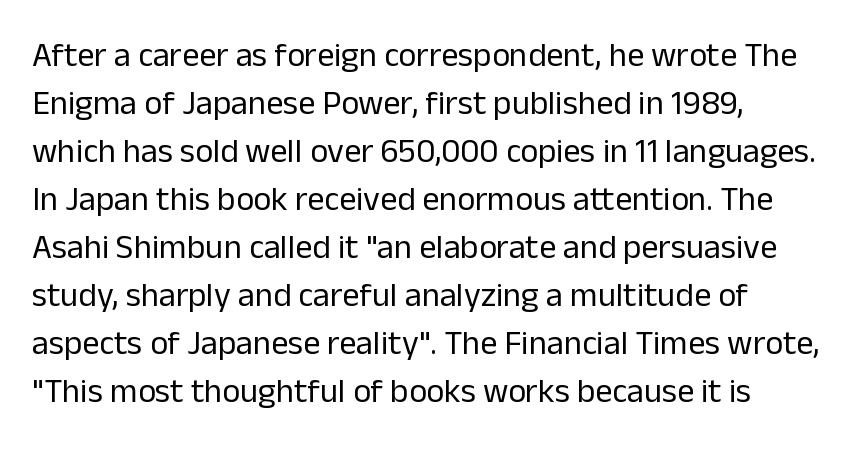
Italic? Not at all — the glyphs are vertical. The rendering uses natural spacing where letterforms have individual widths. Leftover space on each line is placed entirely after the last word. The horizontal fit of the characters is conventional and even. Does the type have serifs? No, each stem ends abruptly. Compared with a typical body face, this is equally light or lighter still.
